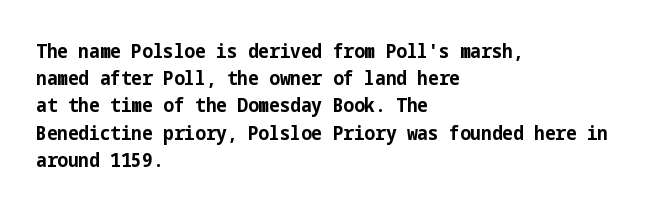
The image shows 20 px bold type, upright; set left-aligned, normal line spacing (1.36x), normal letter spacing, not underlined.
